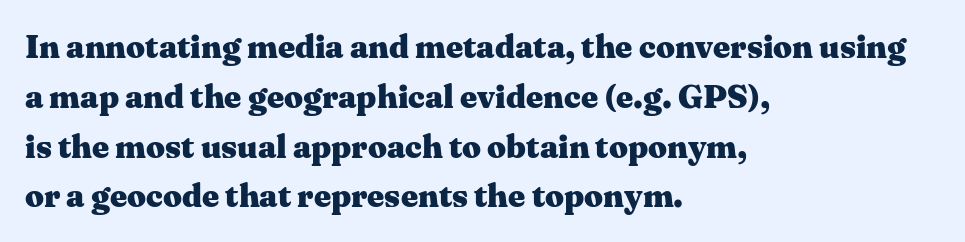
Underlining? Definitely not there. Every letter is thick-stroked: bold, no question. This rendering leaves character spacing at its baseline value. The setting favours the left margin, as ordinary paragraphs usually do. Vertically, the passage feels balanced, rows spaced as you'd expect.
